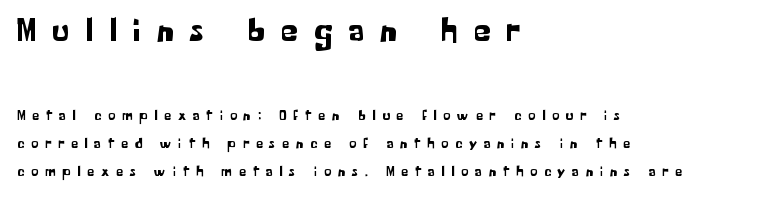
{"serif": "no", "italic": "no", "width": "normal", "stroke_contrast": "low", "x_height": "medium", "monospaced": "no", "underline": "no", "align": "left", "line_spacing": "loose", "line_spacing_ratio": 2.01, "letter_spacing": "wide", "letter_spacing_em": 0.5, "larger_block": "first", "size_ratio": 2.36, "glyph_px": 33}
